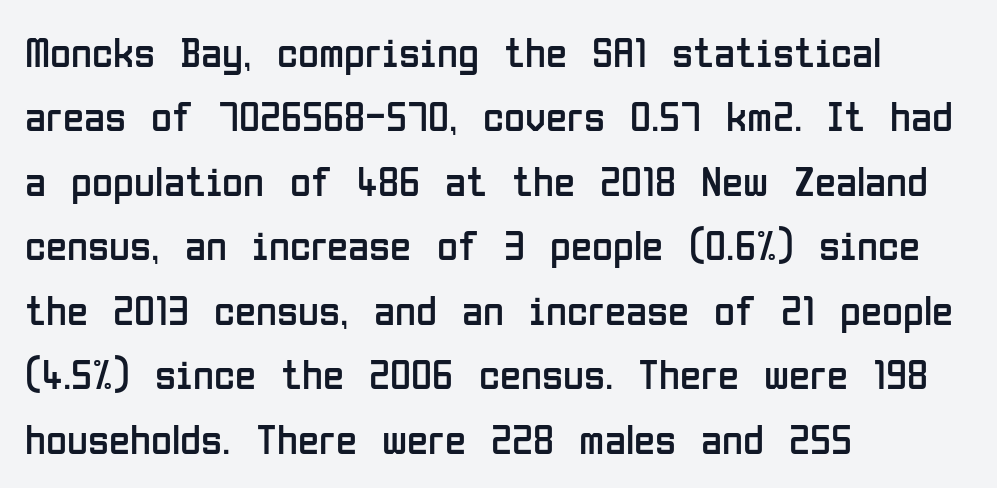
Every stem runs plumb, perpendicular to the baseline. These lines keep a tight, regular rhythm from letter to letter. No chunkiness to these letters — they're not bold. Classification — sans serif. The designer left line spacing at the default. Does the copy run flush right? No — it runs flush left.
